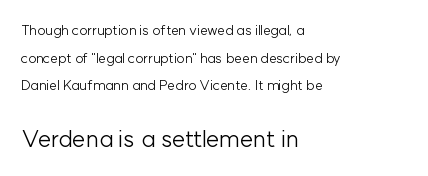
The image shows 24 px text type, upright; set left-aligned, loose line spacing (1.98x), normal letter spacing, not underlined; the second (bottom) block is 1.71x larger.
